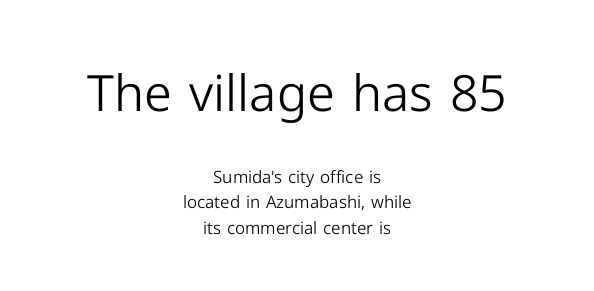
The image shows 50 px light sans-serif type, upright; set centered, normal line spacing (1.5x), normal letter spacing, not underlined; the first (top) block is 2.94x larger; low stroke contrast and a medium x-height.
